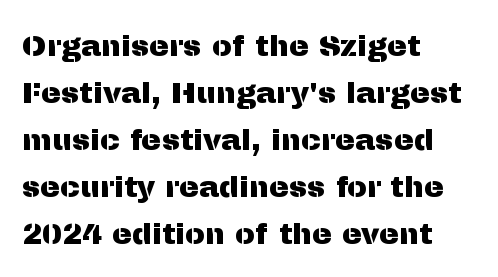
Q: Is the text italic (slanted)? A: No, it is upright.
Q: Is the typeface a serif or a sans-serif typeface? A: Sans-serif.
Q: Is the text underlined? A: No.
Q: How is the paragraph aligned? A: Left-aligned.
Q: Is the spacing between letters normal or unusually wide? A: Normal.
Q: Is the spacing between lines tight, normal or loose? A: Normal.
Q: Width (condensed, normal, or wide)? A: Normal.
Q: Stroke contrast? A: Medium.
Q: x-height? A: Medium.
Q: Monospaced? A: No.
